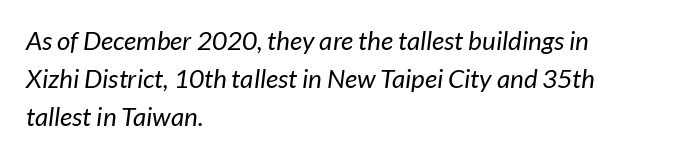
The image shows 26 px text type; set left-aligned, normal line spacing (1.47x), normal letter spacing, not underlined.
